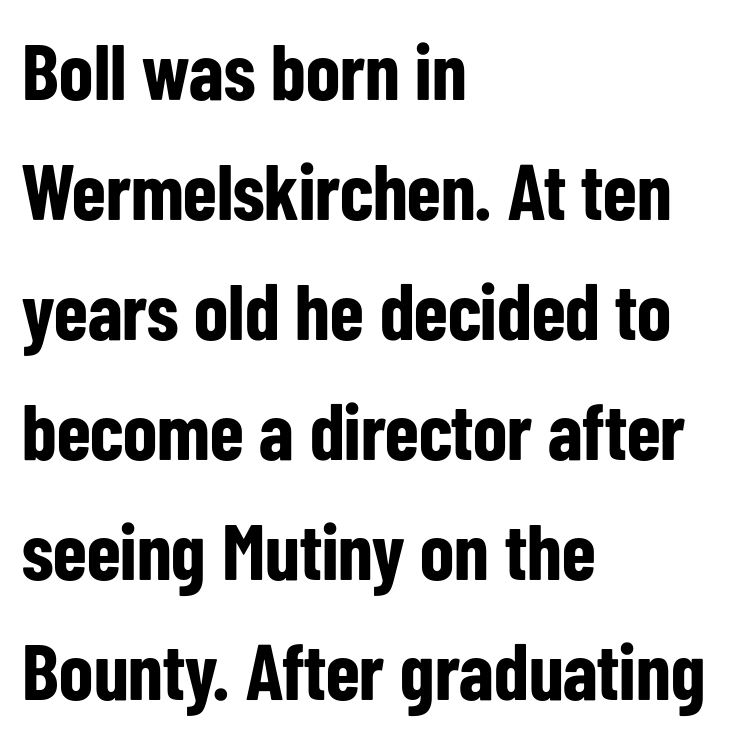
Line spacing here is normal. Serifs: no, the terminals of the letterforms are clean. Descenders hang freely into open space. In terms of weight, the rendering is a true, heavy bold.
